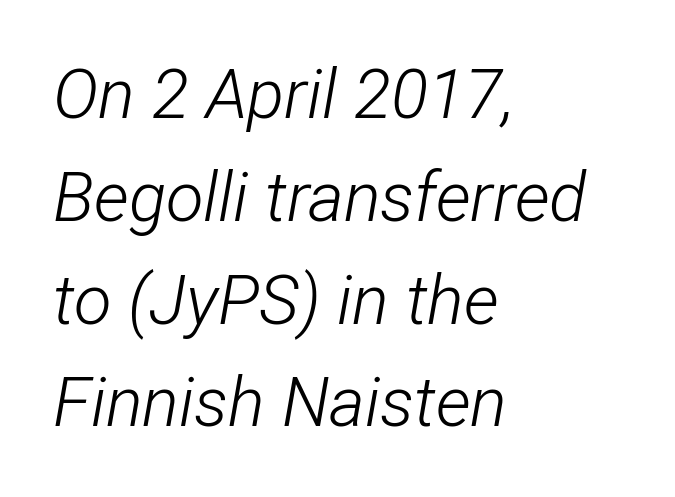
{"italic": "yes", "lean": "right", "slant_degrees": 12, "bold": "no", "weight": "light", "width": "condensed", "stroke_contrast": "low", "x_height": "medium", "monospaced": "no", "underline": "no", "align": "left", "line_spacing": "normal", "line_spacing_ratio": 1.49, "letter_spacing": "normal", "letter_spacing_em": 0.0, "glyph_px": 69}
